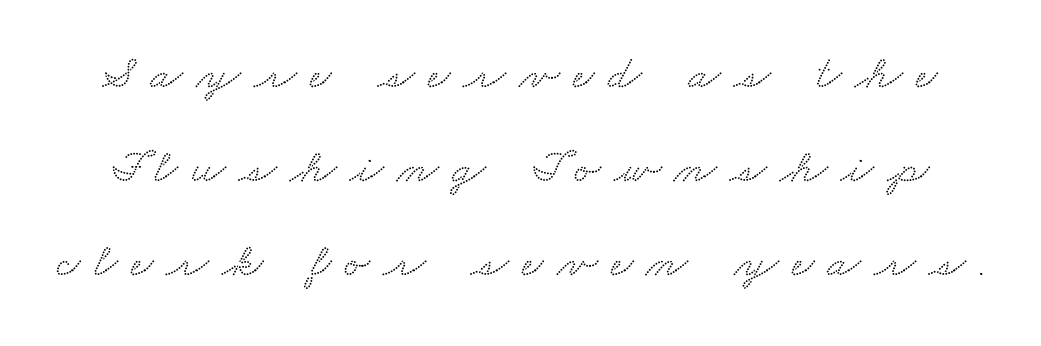
The image shows 48 px wide serif type; set loose line spacing (1.96x), unusually wide letter spacing (+0.28 em), not underlined; medium stroke contrast and a small x-height.
